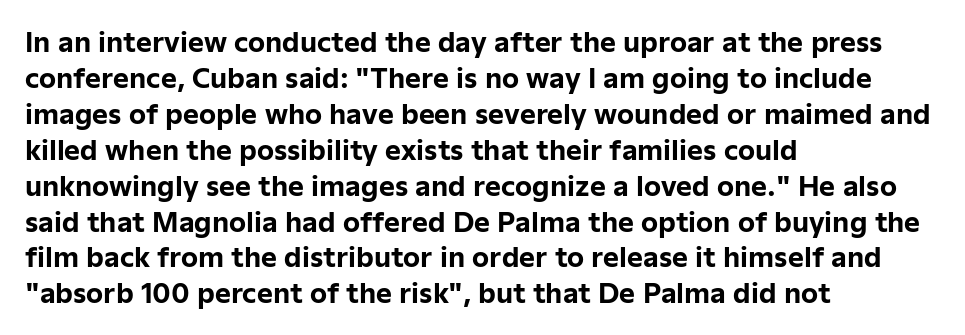
Q: Is the text bold? A: Yes.
Q: Is the text italic (slanted)? A: No, it is upright.
Q: Is the text underlined? A: No.
Q: How is the paragraph aligned? A: Left-aligned.
Q: Is the spacing between letters normal or unusually wide? A: Normal.
Q: Is the spacing between lines tight, normal or loose? A: Normal.
